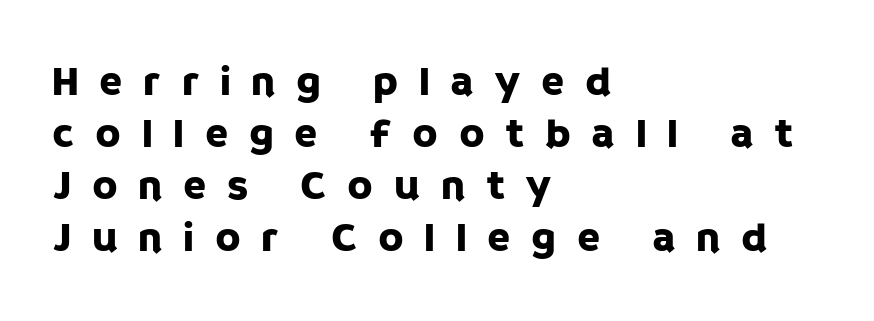
The gap between lines stays unmarked. Spacing between characters has been opened up far beyond the box default. Does the lettering tilt? It doesn't — this is upright. These lines are rendered in a variable-pitch font. Note: no serifs on the glyphs. The compositor pushed each line to the left boundary.
